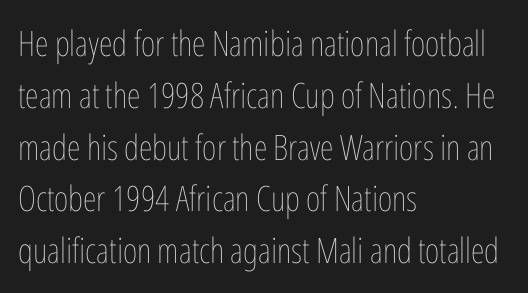
{"italic": "no", "bold": "no", "weight": "thin", "width": "condensed", "stroke_contrast": "low", "x_height": "medium", "monospaced": "no", "underline": "no", "align": "left", "line_spacing": "normal", "line_spacing_ratio": 1.48, "letter_spacing": "normal", "letter_spacing_em": 0.0, "glyph_px": 35}
